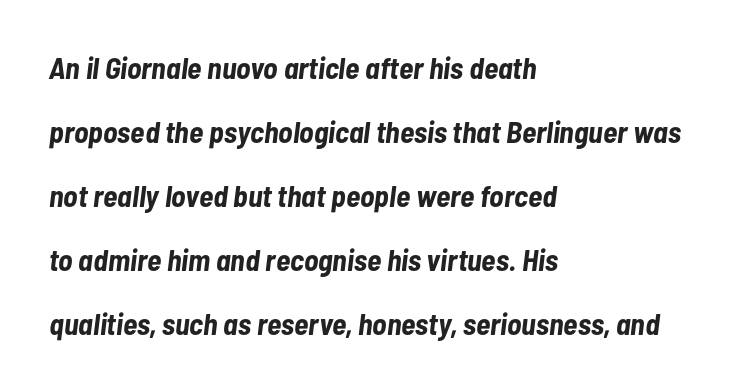
Summary of weight: heavy, a full bold. Looks like regular typesetting: each glyph gets only the width it needs. Is the block centered? No — it sits flush against the left margin. Interline gaps are noticeably wide in this sample. When letters slant like this, we call the style italic. The space beneath each line is pristine and unruled.
